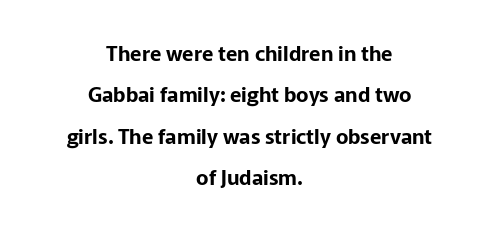
The image shows 21 px text type, upright; set centered, loose line spacing (1.97x), normal letter spacing, not underlined.
